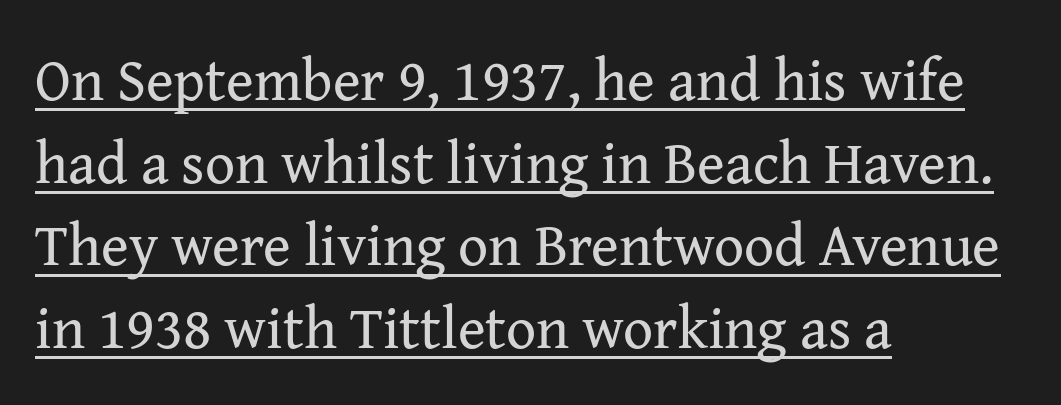
Q: Is the text bold? A: No.
Q: Is the text italic (slanted)? A: No, it is upright.
Q: Is the typeface a serif or a sans-serif typeface? A: Serif.
Q: Is the text underlined? A: Yes.
Q: How is the paragraph aligned? A: Left-aligned.
Q: Is the spacing between letters normal or unusually wide? A: Normal.
Q: Is the spacing between lines tight, normal or loose? A: Normal.
Q: Width (condensed, normal, or wide)? A: Normal.
Q: Stroke contrast? A: Medium.
Q: x-height? A: Medium.
Q: Monospaced? A: No.
